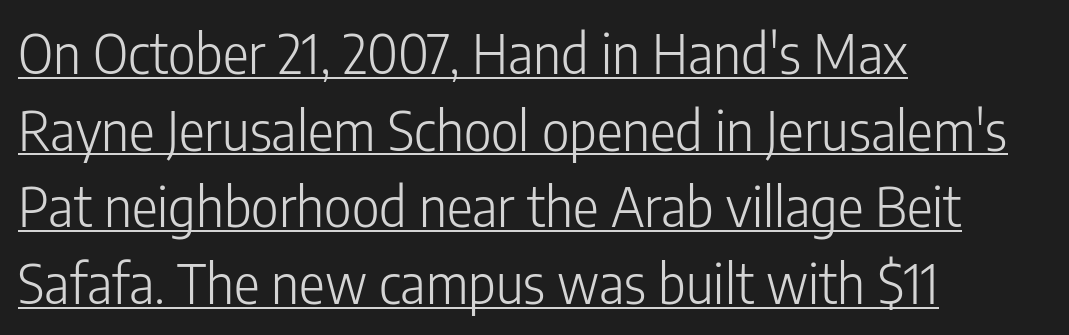
The image shows 54 px light, condensed sans-serif type, upright; set left-aligned, normal line spacing (1.42x), normal letter spacing, underlined; low stroke contrast and a medium x-height.
